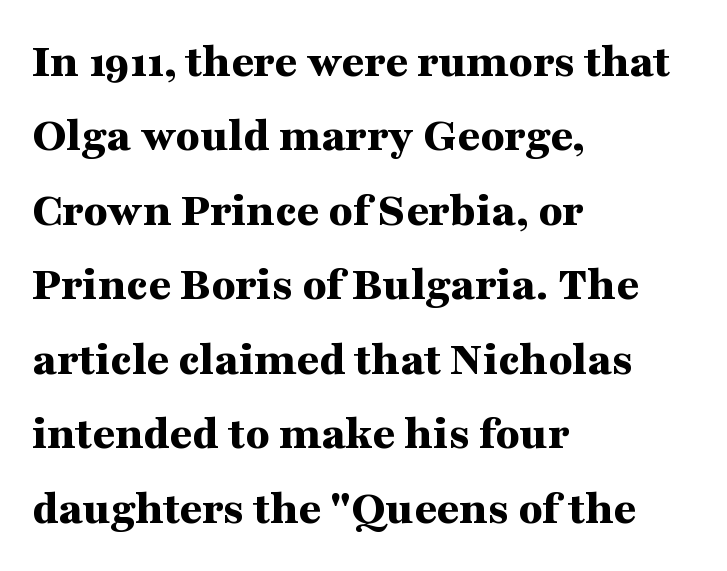
Letterform terminals end in serifs throughout the passage. Nope, not italic — everything's standing straight. The letters advance in unequal steps, a hallmark of proportional type. This sample uses plain, unmodified letter spacing. Line beginnings align vertically; line endings do not. The typesetting leans heavy: a genuine bold.
